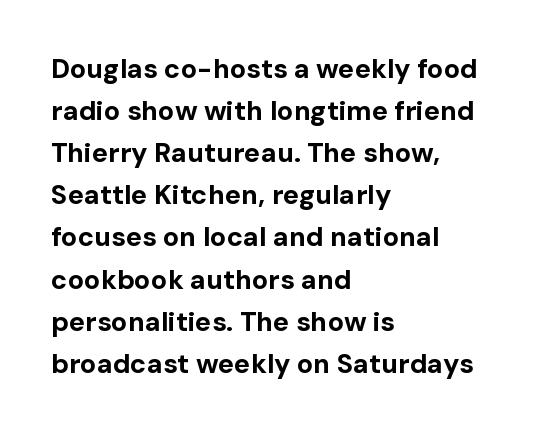
Q: Is the text bold? A: Yes.
Q: Is the text italic (slanted)? A: No, it is upright.
Q: Is the text underlined? A: No.
Q: How is the paragraph aligned? A: Left-aligned.
Q: Is the spacing between letters normal or unusually wide? A: Normal.
Q: Is the spacing between lines tight, normal or loose? A: Normal.
